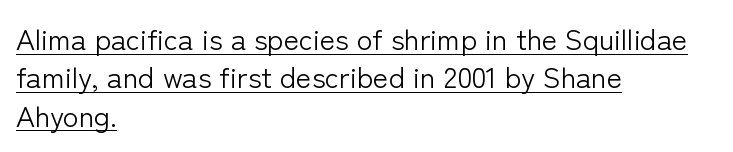
The image shows 29 px light sans-serif type, upright; set left-aligned, normal line spacing (1.32x), normal letter spacing, underlined; low stroke contrast and a medium x-height.
